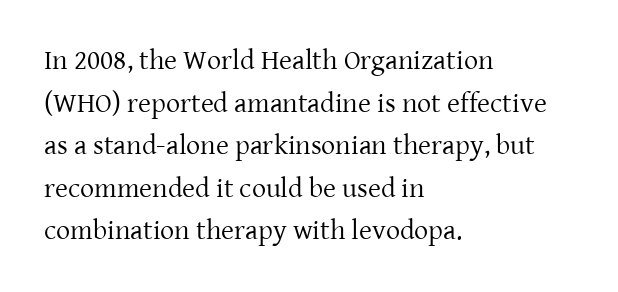
To sum up the face: it has serifs. Looks like regular typesetting: each glyph gets only the width it needs. What stands out about the letter spacing? Nothing — it is the standard amount. Where is the straight margin? On the left. Unlike italic type, these characters show no tilt at all. The rendering uses a moderate line-height, typical for paragraphs.
